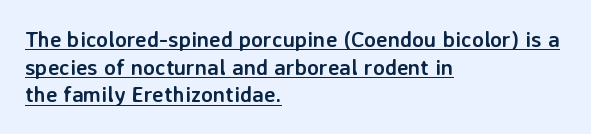
The image shows 22 px bold type, upright; set left-aligned, normal line spacing (1.26x), normal letter spacing, underlined.
